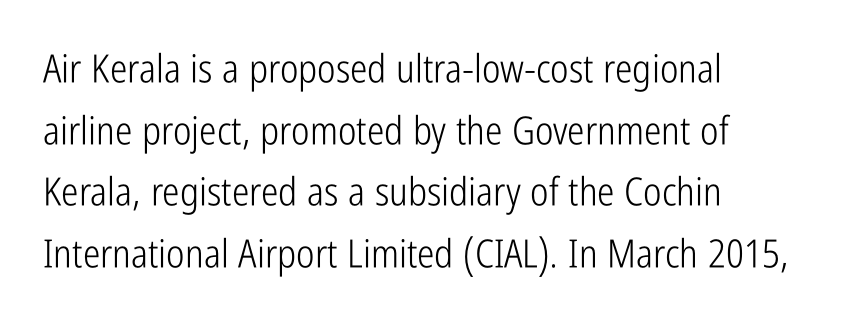
The image shows 39 px light, condensed sans-serif type, upright; set left-aligned, normal line spacing (1.58x), normal letter spacing, not underlined; low stroke contrast and a medium x-height.
